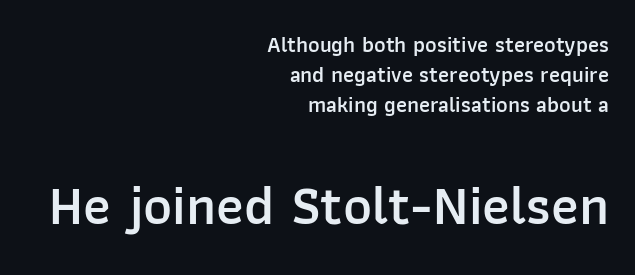
{"serif": "no", "italic": "no", "bold": "semi", "weight": "semibold", "width": "normal", "stroke_contrast": "low", "x_height": "medium", "monospaced": "no", "underline": "no", "align": "right", "line_spacing": "normal", "line_spacing_ratio": 1.36, "letter_spacing": "normal", "letter_spacing_em": 0.0, "larger_block": "second", "size_ratio": 2.5, "glyph_px": 55}
